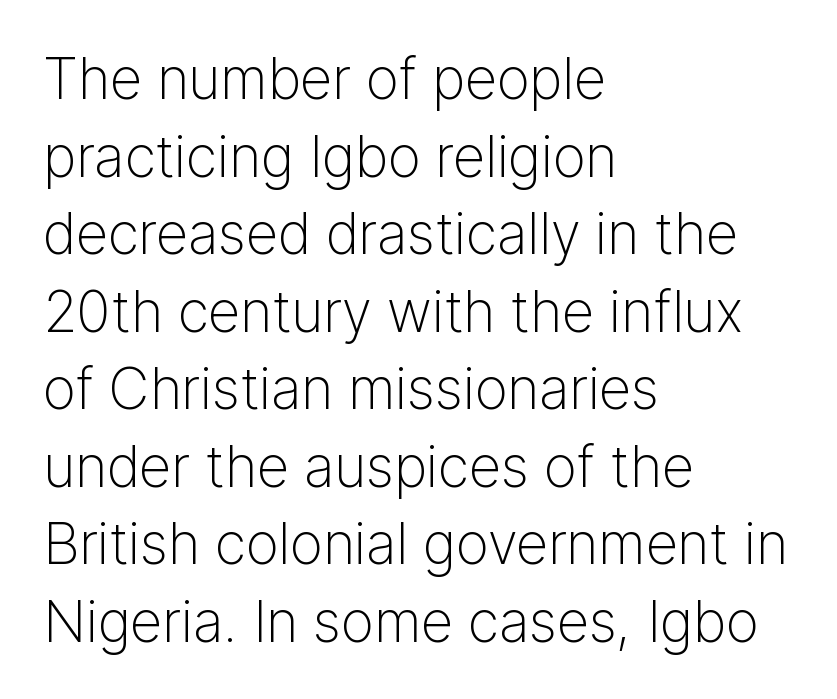
Where is the straight margin? On the left. Character widths vary here, with narrow letters taking less room than wide ones. Posture: upright roman. Underline: absent. Characters follow at the spacing the type designer built in.
